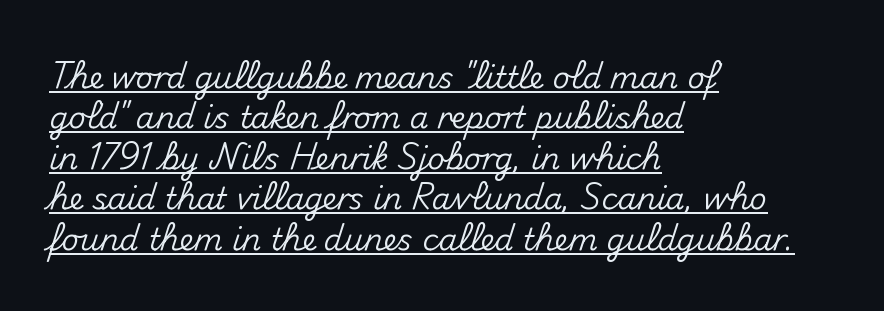
Q: Is the text italic (slanted)? A: Yes.
Q: Is the typeface a serif or a sans-serif typeface? A: Sans-serif.
Q: Is the text underlined? A: Yes.
Q: How is the paragraph aligned? A: Left-aligned.
Q: Is the spacing between letters normal or unusually wide? A: Normal.
Q: Is the spacing between lines tight, normal or loose? A: Normal.
Q: Width (condensed, normal, or wide)? A: Normal.
Q: Stroke contrast? A: Medium.
Q: x-height? A: Small.
Q: Monospaced? A: No.
